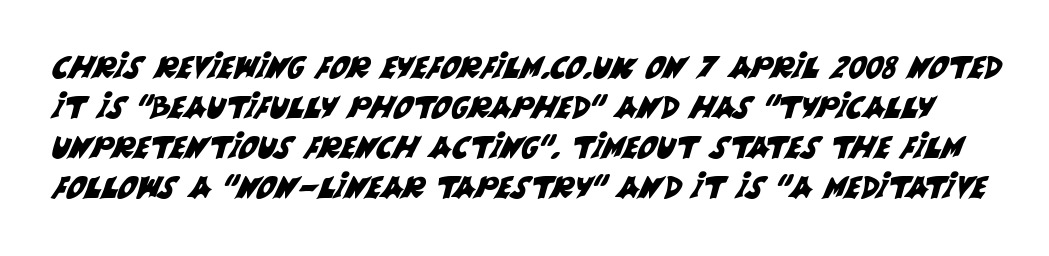
You could not count columns in this text — the font is proportionally spaced. The block of text has a typical density, with ordinary space between rows. Any mark beneath the type? The region is blank. Serifs: no, the terminals of the letterforms are clean.
